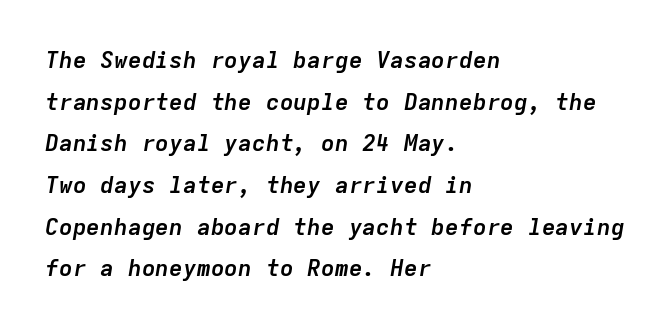
Q: Is the text bold? A: Yes.
Q: Is the text italic (slanted)? A: Yes, it leans right by about 9 degrees.
Q: Is the text underlined? A: No.
Q: How is the paragraph aligned? A: Left-aligned.
Q: Is the spacing between letters normal or unusually wide? A: Normal.
